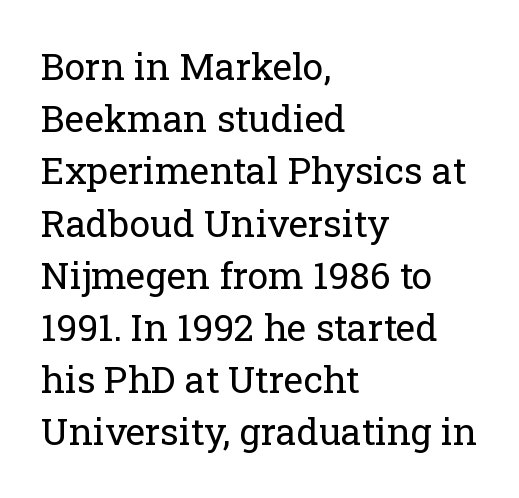
Stem width sits at or under what a default text font uses. Honestly, the letter spacing is just normal — you wouldn't notice it. Underlining? Definitely not there. Notice how the passage keeps a crisp vertical edge on the left only.
